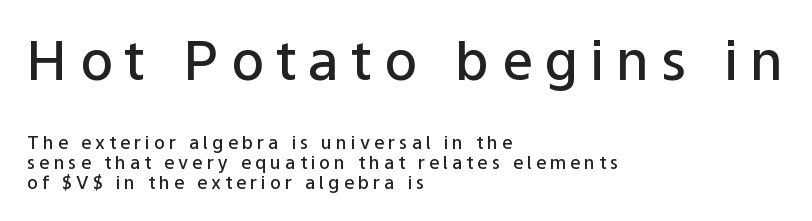
The image shows 54 px semibold sans-serif type, upright; set left-aligned, tight line spacing (1.12x), unusually wide letter spacing (+0.23 em), not underlined; the first (top) block is 3.0x larger; low stroke contrast and a medium x-height.
